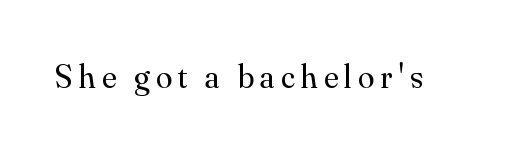
{"serif": "yes", "italic": "no", "bold": "no", "weight": "regular", "width": "normal", "stroke_contrast": "medium", "x_height": "small", "monospaced": "no", "underline": "no", "glyph_px": 33}
